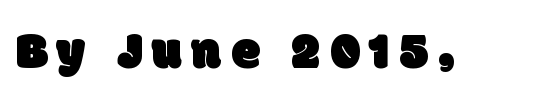
Q: Is the typeface a serif or a sans-serif typeface? A: Sans-serif.
Q: Is the text underlined? A: No.
Q: Width (condensed, normal, or wide)? A: Normal.
Q: Stroke contrast? A: Low.
Q: x-height? A: Large.
Q: Monospaced? A: No.
